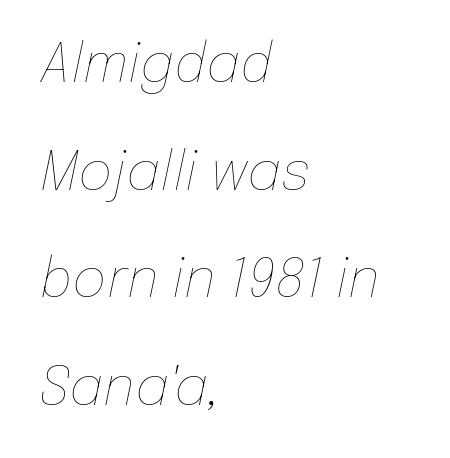
{"italic": "yes", "lean": "right", "slant_degrees": 12, "bold": "no", "weight": "thin", "width": "normal", "stroke_contrast": "low", "x_height": "medium", "monospaced": "no", "underline": "no", "align": "left", "line_spacing": "loose", "line_spacing_ratio": 2.03, "letter_spacing": "normal", "letter_spacing_em": 0.0, "glyph_px": 53}
